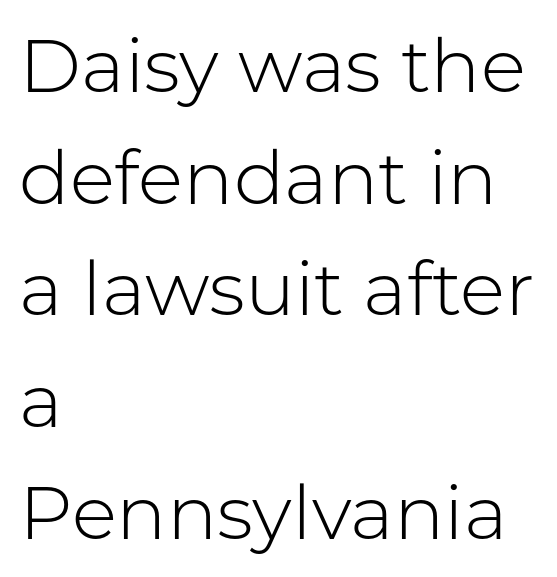
{"serif": "no", "italic": "no", "bold": "no", "weight": "light", "width": "normal", "stroke_contrast": "low", "x_height": "medium", "monospaced": "no", "underline": "no", "align": "left", "line_spacing": "normal", "line_spacing_ratio": 1.49, "letter_spacing": "normal", "letter_spacing_em": 0.0, "glyph_px": 75}
